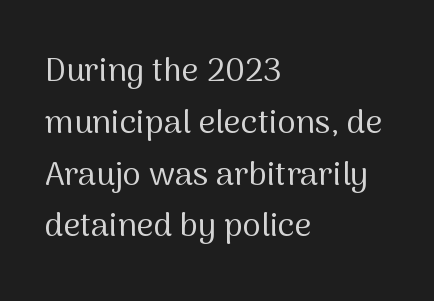
The image shows 33 px regular-weight sans-serif type, upright; set left-aligned, normal line spacing (1.57x), normal letter spacing, not underlined; medium stroke contrast and a medium x-height.
